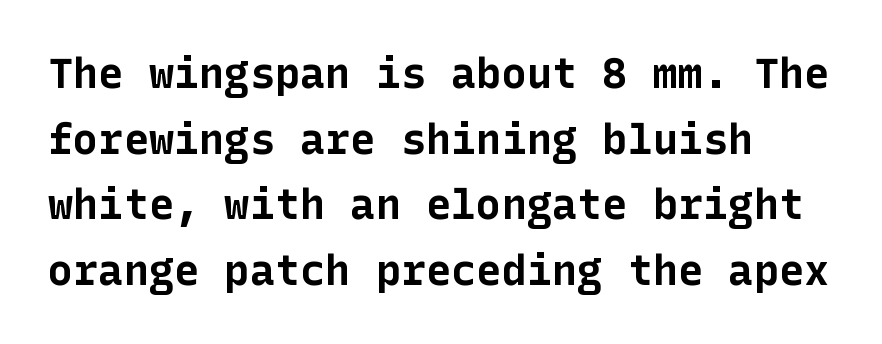
{"serif": "no", "italic": "no", "bold": "yes", "weight": "bold", "width": "normal", "stroke_contrast": "low", "x_height": "medium", "underline": "no", "align": "left", "line_spacing": "normal", "line_spacing_ratio": 1.56, "letter_spacing": "normal", "letter_spacing_em": 0.0, "glyph_px": 42}
